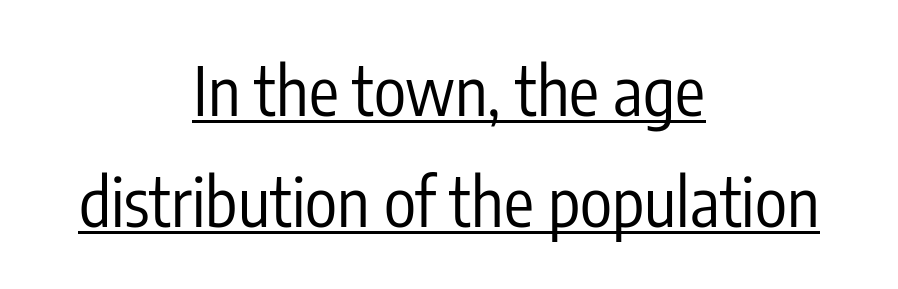
{"serif": "no", "italic": "no", "bold": "no", "weight": "regular", "width": "condensed", "stroke_contrast": "low", "x_height": "medium", "monospaced": "no", "underline": "yes", "align": "center", "line_spacing": "normal", "line_spacing_ratio": 1.66, "letter_spacing": "normal", "letter_spacing_em": 0.0, "glyph_px": 67}
